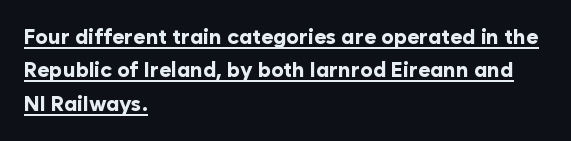
The image shows 21 px bold type, upright; set left-aligned, normal line spacing (1.59x), normal letter spacing, underlined.
